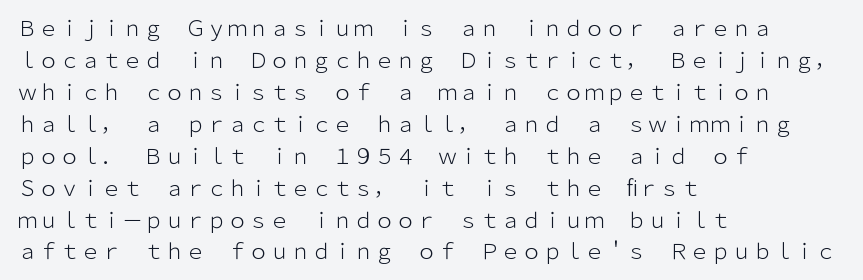
Vertical strokes here are truly vertical. The paragraph has a hard left edge and a soft right edge. The rendering uses a moderate line-height, typical for paragraphs. The cut favours lightness, reaching ordinary text weight at its darkest.
